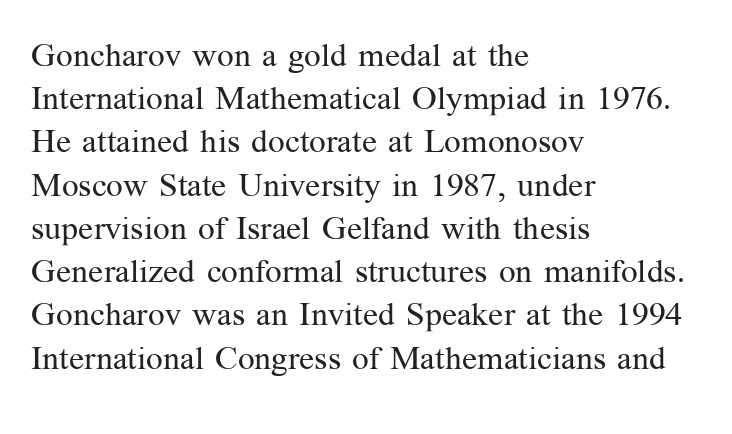
Only glyphs here, with clear space below each row. Each line starts at the same left margin while the right side varies. Stroke thickness stays within the range of a standard reading face or lighter. The rendering uses natural spacing where letterforms have individual widths. Default kerning and tracking; the words read as compact shapes.
